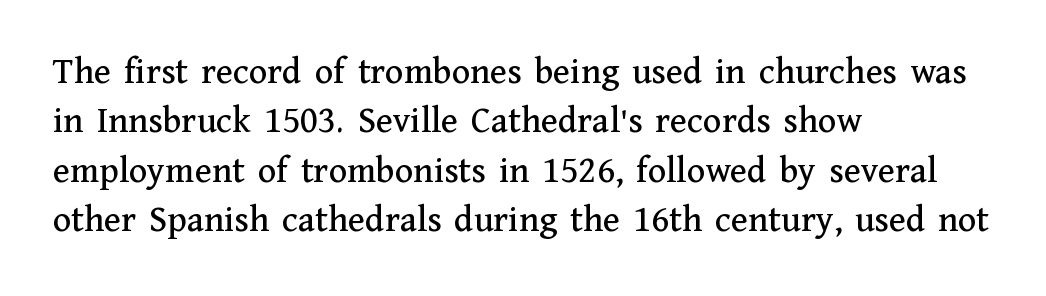
Q: Is the text italic (slanted)? A: No, it is upright.
Q: Is the typeface a serif or a sans-serif typeface? A: Serif.
Q: Is the text underlined? A: No.
Q: How is the paragraph aligned? A: Left-aligned.
Q: Is the spacing between letters normal or unusually wide? A: Normal.
Q: Is the spacing between lines tight, normal or loose? A: Normal.
Q: Width (condensed, normal, or wide)? A: Normal.
Q: Stroke contrast? A: Medium.
Q: x-height? A: Medium.
Q: Monospaced? A: No.
